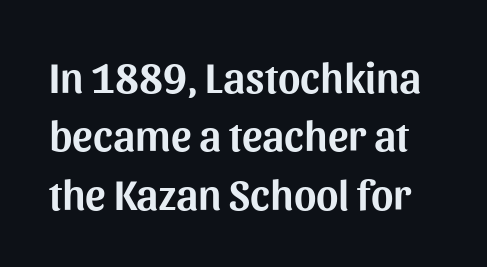
{"serif": "no", "italic": "no", "width": "normal", "stroke_contrast": "medium", "x_height": "medium", "monospaced": "no", "underline": "no", "line_spacing": "normal", "line_spacing_ratio": 1.36, "letter_spacing": "normal", "letter_spacing_em": 0.0, "glyph_px": 43}
